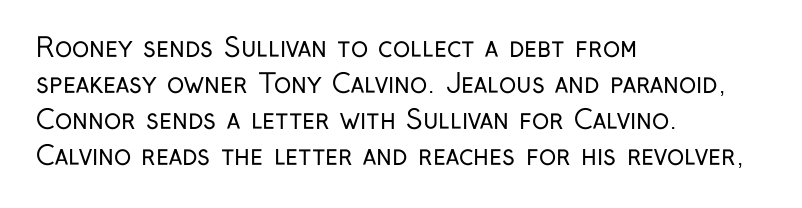
The image shows 26 px text type, upright; set left-aligned, normal line spacing (1.39x), normal letter spacing, not underlined.
